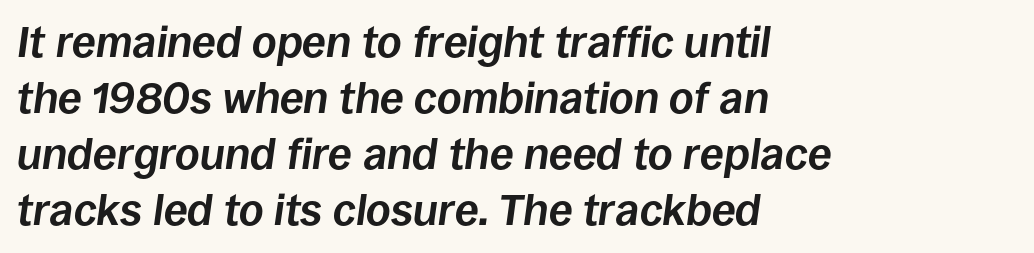
Words float on clear page, feet unadorned. The passage shown is typed in a proportional face where columns would drift. Looking at the ascenders, they clearly lean. Is the type bold? Yes — the strokes are clearly thick and heavy. The paragraph shown leans on its left margin.
